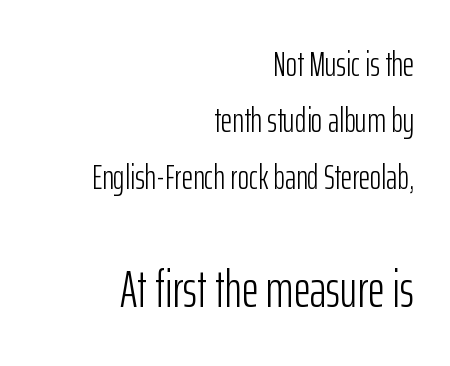
Is this a heavy cut? Hardly; it is regular or lighter. Nobody drew a line under any word here. One glance says typical: line gaps are just what's usual. This sample uses a sans-serif face.
